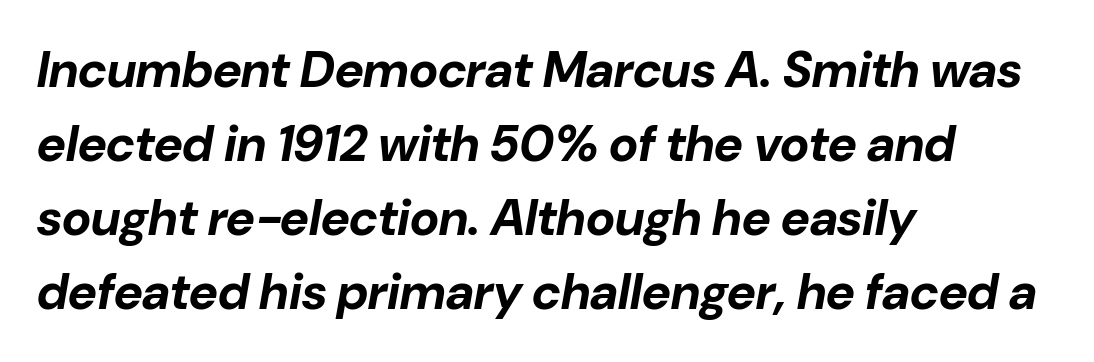
{"italic": "yes", "lean": "right", "slant_degrees": 10, "bold": "yes", "weight": "bold", "width": "normal", "stroke_contrast": "low", "x_height": "medium", "monospaced": "no", "underline": "no", "align": "left", "line_spacing": "normal", "line_spacing_ratio": 1.48, "letter_spacing": "normal", "letter_spacing_em": 0.0, "glyph_px": 50}
